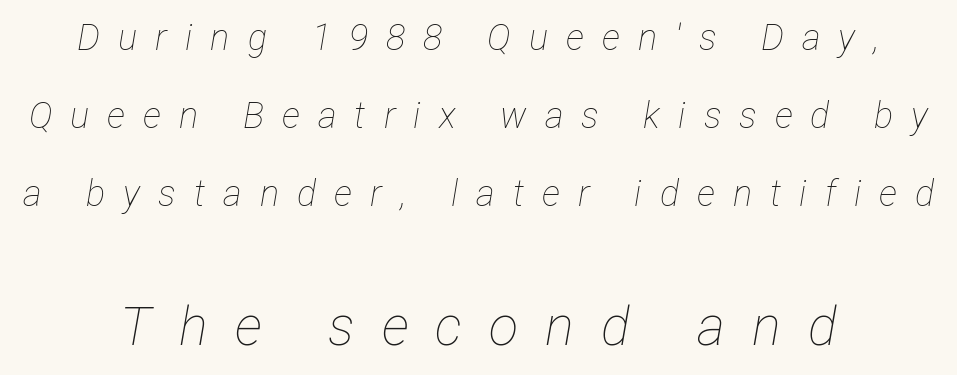
Q: Is the text bold? A: No.
Q: Is the text italic (slanted)? A: Yes, it leans right by about 12 degrees.
Q: Is the text underlined? A: No.
Q: How is the paragraph aligned? A: Centered.
Q: Is the spacing between letters normal or unusually wide? A: Unusually wide.
Q: Is the spacing between lines tight, normal or loose? A: Loose.
Q: Which block of text is set in a larger size, the first (top) or the second (bottom)? A: The second (bottom) one.
Q: Width (condensed, normal, or wide)? A: Condensed.
Q: Stroke contrast? A: Low.
Q: x-height? A: Medium.
Q: Monospaced? A: No.
